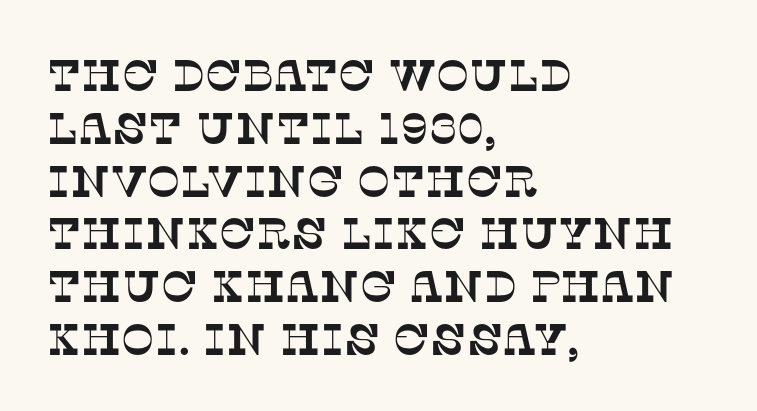
{"serif": "yes", "width": "normal", "stroke_contrast": "low", "x_height": "large", "monospaced": "no", "underline": "no", "align": "left", "line_spacing_ratio": 1.2, "letter_spacing": "normal", "letter_spacing_em": 0.0, "glyph_px": 44}
